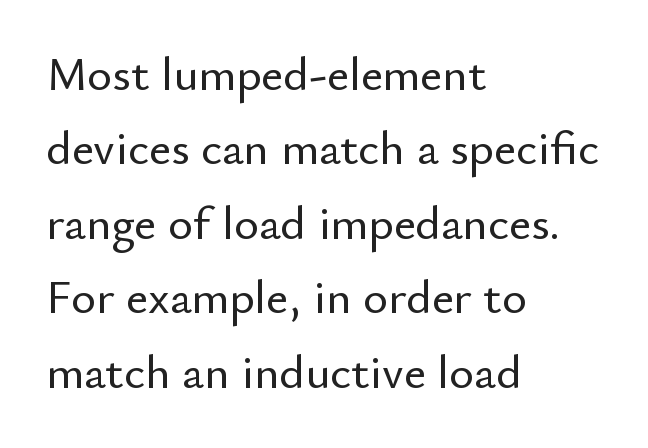
Any mark beneath the type? The region is blank. Each new line begins a customary step beneath the previous one. A typesetter would call this proportional, since set widths differ per character. Caption: standard tracking, unaltered.
